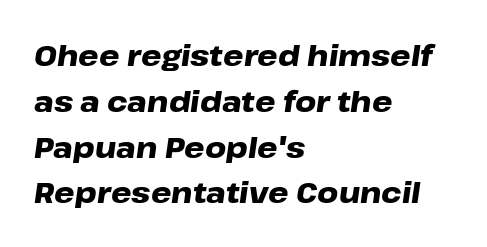
Line spacing here is normal. How heavy is the stroke? Heavy — this is a bold. Descenders are the only things crossing below the line. Looking at the ascenders, they clearly lean. Proportional: the letters do not fall into vertical columns. The rendering anchors every line to the left-hand side.
